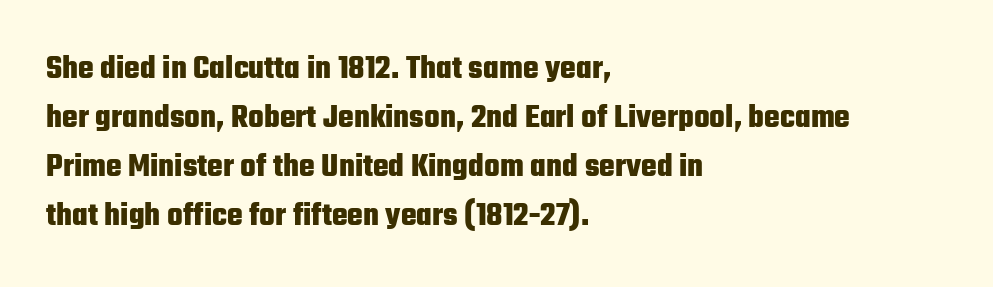
Descenders are the only things crossing below the line. These lines are rendered in a variable-pitch font. Letter spacing: default. A typesetter would call this leading conventional body-copy spacing.
